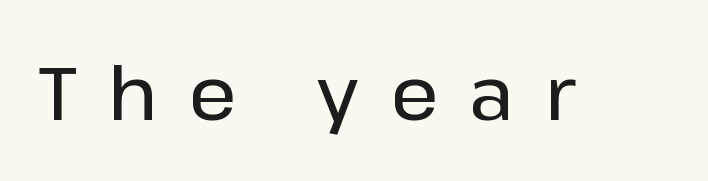
It's the straight-up-and-down kind of type. Tracking here is generous; glyphs stand well apart from one another. The specimen omits any rule beneath the text block's lines. Spacing verdict: proportional, widths tailored to each character. Is this a sans? Yes — the strokes have no serifs.
